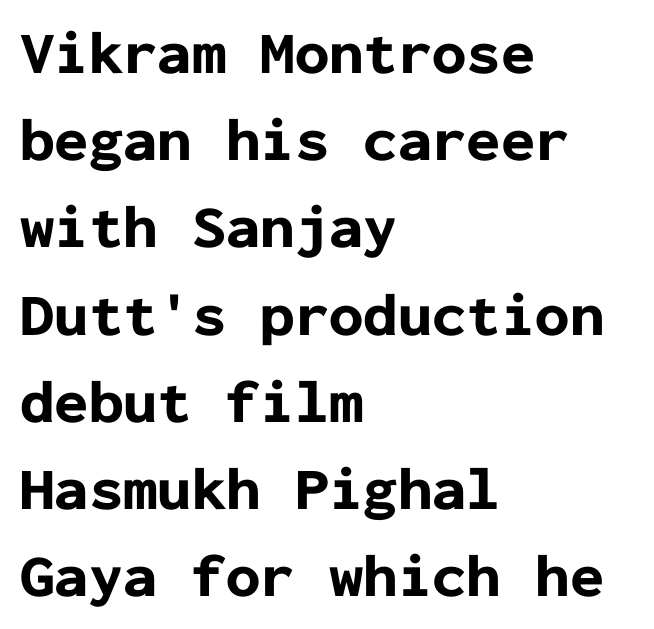
Short note: letters normally spaced. Vertical spacing — default. This rendering uses left alignment, leaving the right contour irregular. Fixed-width glyphs throughout — classic coding-font behaviour. The lettering holds an erect, upright posture throughout.
